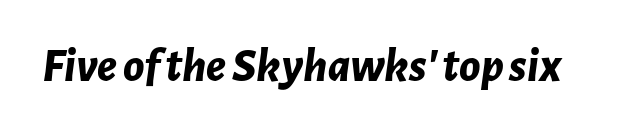
Short note: letters normally spaced. Would a proofreader flag this as italicized? Yes. Quick note: underline off. Do the characters align in a grid? No, the font is proportional. Weight: bold.
